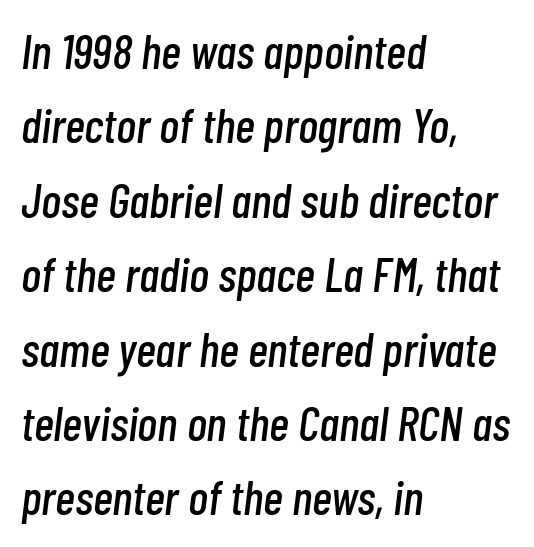
{"italic": "yes", "lean": "right", "slant_degrees": 7, "width": "condensed", "stroke_contrast": "low", "x_height": "medium", "monospaced": "no", "underline": "no", "align": "left", "line_spacing": "normal", "line_spacing_ratio": 1.55, "letter_spacing": "normal", "letter_spacing_em": 0.0, "glyph_px": 48}
